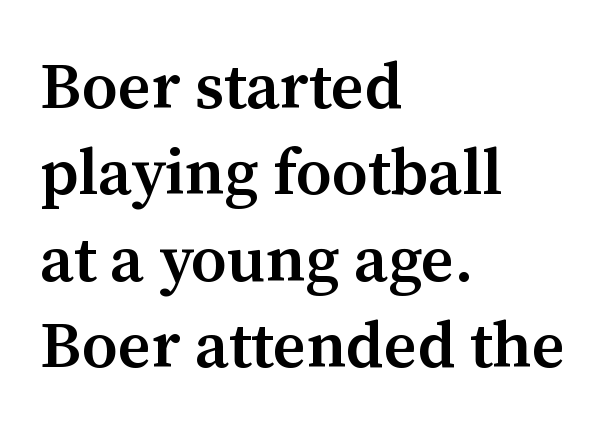
{"serif": "yes", "italic": "no", "bold": "semi", "weight": "semibold", "width": "normal", "stroke_contrast": "medium", "x_height": "medium", "monospaced": "no", "underline": "no", "align": "left", "line_spacing": "normal", "line_spacing_ratio": 1.33, "letter_spacing": "normal", "letter_spacing_em": 0.0, "glyph_px": 65}
